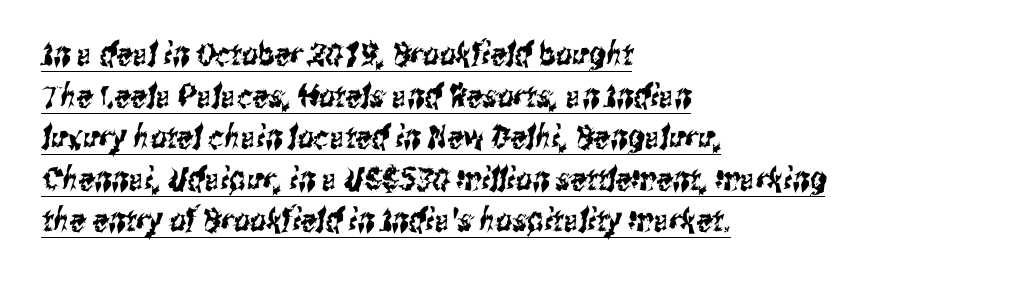
The horizontal fit of the characters is conventional and even. Underlining? Definitely there. Do the characters align in a grid? No, the font is proportional. Does the type have serifs? No, each stem ends abruptly. Normally led — the rows are evenly, conventionally spaced.
